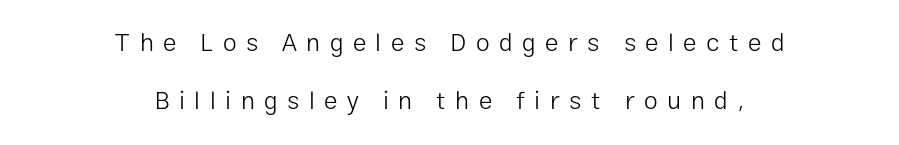
The typeface has the unassuming heft of standard copy or less. Reading down the block, each line starts at a different indent, mirrored at its end. Does the lettering tilt? It doesn't — this is upright. The passage shown has open, widely tracked lettering throughout.
